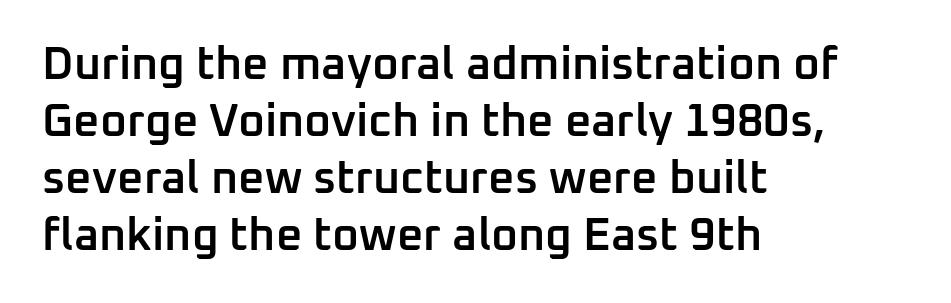
The image shows 46 px semibold sans-serif type, upright; set left-aligned, line spacing 1.24x, normal letter spacing, not underlined; low stroke contrast and a medium x-height.
